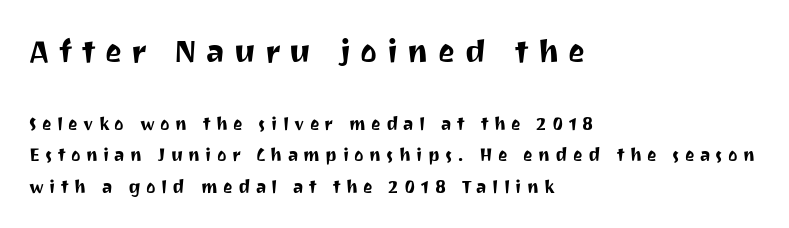
Typographically, this falls in the sans-serif category. Between one letter and the next there's a generous, obvious gap. Each line starts at the same left margin while the right side varies. Quick note: underline off.
